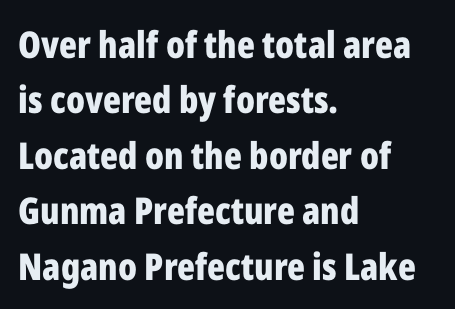
Q: Is the text bold? A: Yes.
Q: Is the text italic (slanted)? A: No, it is upright.
Q: Is the typeface a serif or a sans-serif typeface? A: Sans-serif.
Q: Is the text underlined? A: No.
Q: How is the paragraph aligned? A: Left-aligned.
Q: Is the spacing between letters normal or unusually wide? A: Normal.
Q: Is the spacing between lines tight, normal or loose? A: Normal.
Q: Width (condensed, normal, or wide)? A: Condensed.
Q: Stroke contrast? A: Low.
Q: x-height? A: Medium.
Q: Monospaced? A: No.
